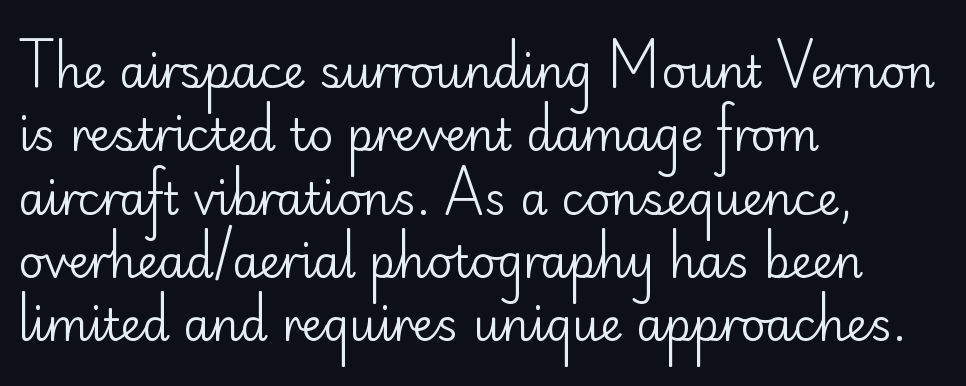
{"serif": "no", "italic": "no", "bold": "no", "weight": "regular", "width": "normal", "stroke_contrast": "low", "x_height": "small", "monospaced": "no", "underline": "no", "align": "left", "line_spacing": "normal", "line_spacing_ratio": 1.44, "letter_spacing": "normal", "letter_spacing_em": 0.0, "glyph_px": 44}
